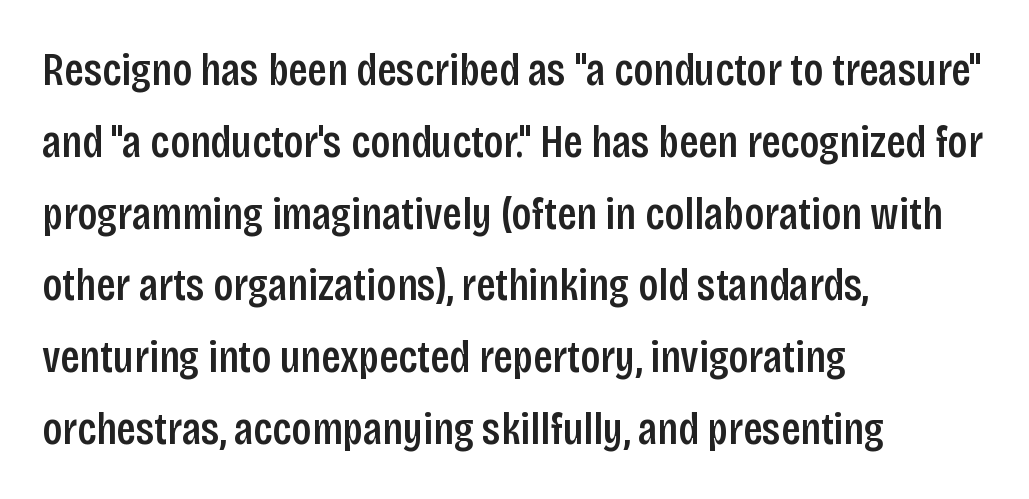
Q: Is the text bold? A: Semi-bold.
Q: Is the text italic (slanted)? A: No, it is upright.
Q: Is the typeface a serif or a sans-serif typeface? A: Sans-serif.
Q: Is the text underlined? A: No.
Q: How is the paragraph aligned? A: Left-aligned.
Q: Is the spacing between letters normal or unusually wide? A: Normal.
Q: Is the spacing between lines tight, normal or loose? A: Normal.
Q: Width (condensed, normal, or wide)? A: Condensed.
Q: Stroke contrast? A: Low.
Q: x-height? A: Large.
Q: Monospaced? A: No.
